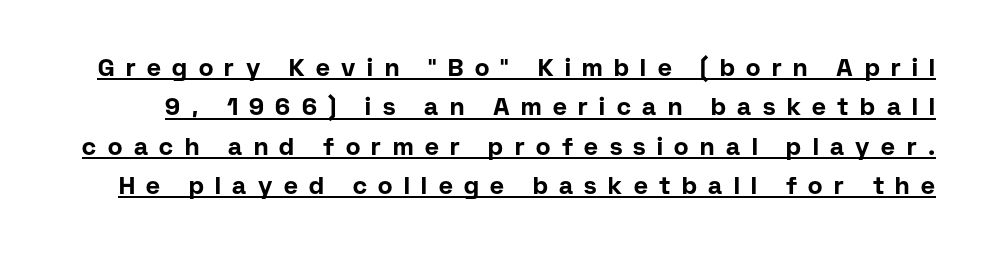
{"italic": "no", "bold": "yes", "underline": "yes", "line_spacing": "normal", "line_spacing_ratio": 1.64, "letter_spacing": "wide", "letter_spacing_em": 0.48, "glyph_px": 24}
